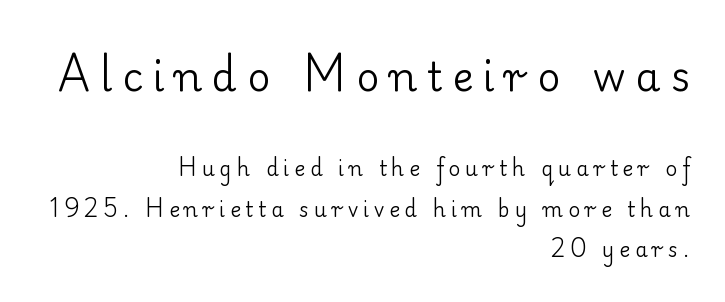
Q: Is the text bold? A: No.
Q: Is the text italic (slanted)? A: No, it is upright.
Q: Is the typeface a serif or a sans-serif typeface? A: Serif.
Q: Is the text underlined? A: No.
Q: How is the paragraph aligned? A: Right-aligned.
Q: Is the spacing between letters normal or unusually wide? A: Unusually wide.
Q: Is the spacing between lines tight, normal or loose? A: Loose.
Q: Which block of text is set in a larger size, the first (top) or the second (bottom)? A: The first (top) one.
Q: Width (condensed, normal, or wide)? A: Normal.
Q: Stroke contrast? A: Low.
Q: x-height? A: Small.
Q: Monospaced? A: No.
